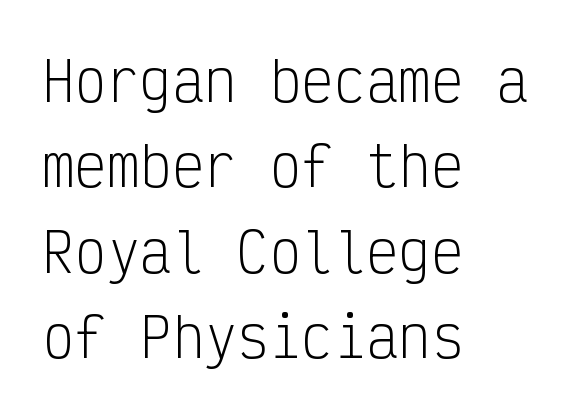
Q: Is the text bold? A: No.
Q: Is the text italic (slanted)? A: No, it is upright.
Q: Is the typeface a serif or a sans-serif typeface? A: Sans-serif.
Q: Is the text underlined? A: No.
Q: How is the paragraph aligned? A: Left-aligned.
Q: Is the spacing between letters normal or unusually wide? A: Normal.
Q: Is the spacing between lines tight, normal or loose? A: Normal.
Q: Width (condensed, normal, or wide)? A: Condensed.
Q: Stroke contrast? A: Low.
Q: x-height? A: Medium.
Q: Monospaced? A: Yes.
